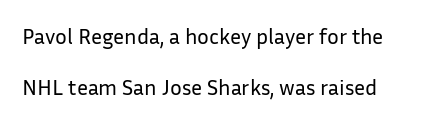
{"italic": "no", "bold": "no", "underline": "no", "align": "left", "line_spacing": "loose", "line_spacing_ratio": 2.31, "letter_spacing": "normal", "letter_spacing_em": 0.0, "glyph_px": 22}
